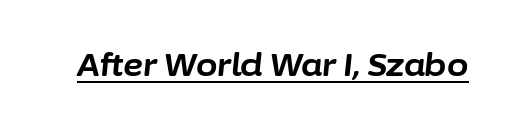
Q: Is the text bold? A: Yes.
Q: Is the text italic (slanted)? A: Yes, it leans right by about 6 degrees.
Q: Is the text underlined? A: Yes.
Q: Is the spacing between letters normal or unusually wide? A: Normal.
Q: Width (condensed, normal, or wide)? A: Normal.
Q: Stroke contrast? A: Low.
Q: x-height? A: Medium.
Q: Monospaced? A: No.
